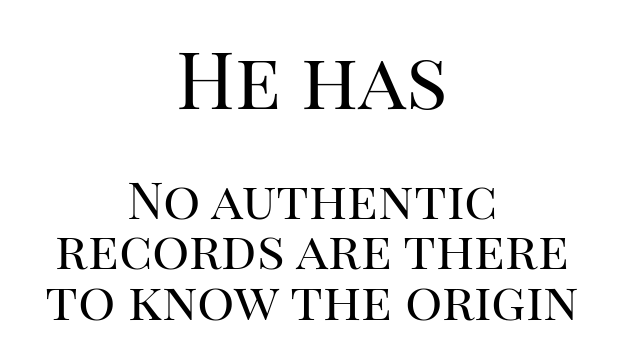
{"serif": "yes", "italic": "no", "bold": "no", "weight": "regular", "width": "normal", "stroke_contrast": "high", "x_height": "large", "monospaced": "no", "underline": "no", "align": "center", "line_spacing": "tight", "line_spacing_ratio": 0.97, "letter_spacing": "normal", "letter_spacing_em": 0.0, "larger_block": "first", "size_ratio": 1.5, "glyph_px": 78}
